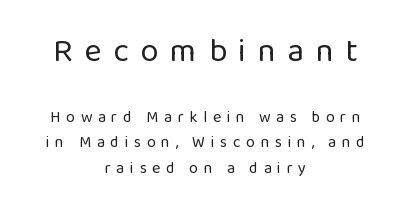
{"serif": "no", "italic": "no", "bold": "no", "weight": "regular", "width": "normal", "stroke_contrast": "low", "x_height": "medium", "monospaced": "no", "underline": "no", "align": "center", "line_spacing": "normal", "line_spacing_ratio": 1.59, "letter_spacing": "wide", "letter_spacing_em": 0.35, "larger_block": "first", "size_ratio": 2.06, "glyph_px": 33}
